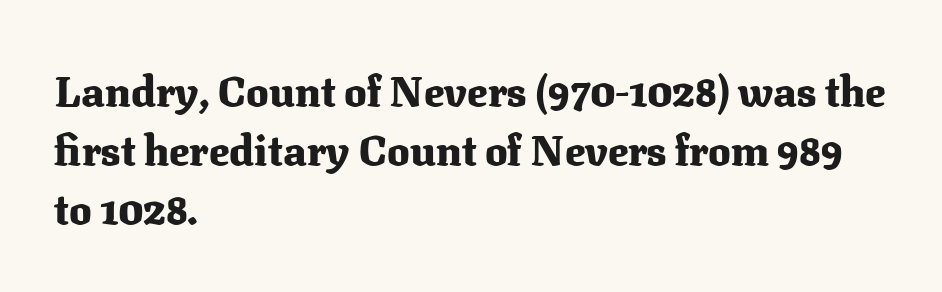
{"serif": "yes", "italic": "no", "bold": "yes", "weight": "heavy", "width": "normal", "stroke_contrast": "medium", "x_height": "medium", "monospaced": "no", "underline": "no", "align": "left", "line_spacing": "normal", "line_spacing_ratio": 1.4, "letter_spacing": "normal", "letter_spacing_em": 0.0, "glyph_px": 42}
